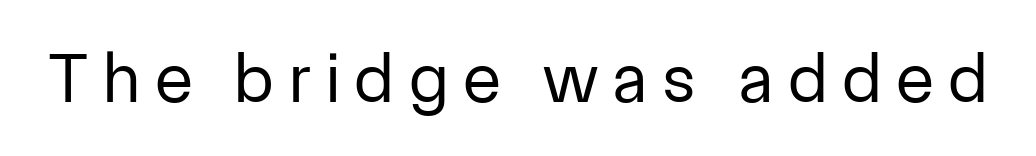
{"serif": "no", "italic": "no", "bold": "no", "weight": "regular", "width": "normal", "stroke_contrast": "low", "x_height": "medium", "monospaced": "no", "underline": "no", "letter_spacing": "wide", "letter_spacing_em": 0.21, "glyph_px": 70}
